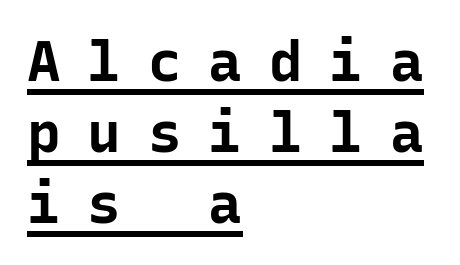
{"serif": "no", "italic": "no", "bold": "yes", "weight": "bold", "width": "normal", "stroke_contrast": "low", "x_height": "medium", "monospaced": "yes", "underline": "yes", "align": "left", "line_spacing": "normal", "line_spacing_ratio": 1.27, "letter_spacing": "wide", "letter_spacing_em": 0.48, "glyph_px": 56}
